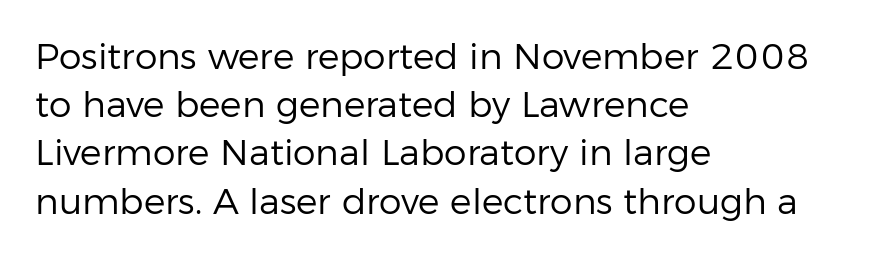
{"serif": "no", "italic": "no", "bold": "no", "weight": "regular", "width": "normal", "stroke_contrast": "low", "x_height": "medium", "monospaced": "no", "underline": "no", "align": "left", "line_spacing": "normal", "line_spacing_ratio": 1.34, "letter_spacing": "normal", "letter_spacing_em": 0.0, "glyph_px": 36}
